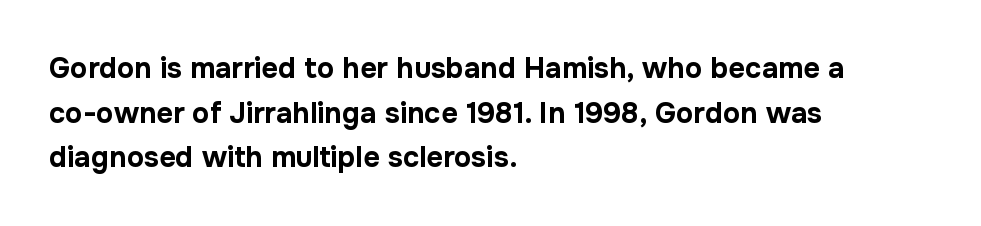
{"serif": "no", "italic": "no", "bold": "yes", "weight": "bold", "width": "normal", "stroke_contrast": "low", "x_height": "medium", "monospaced": "no", "underline": "no", "align": "left", "line_spacing": "normal", "line_spacing_ratio": 1.54, "letter_spacing": "normal", "letter_spacing_em": 0.0, "glyph_px": 29}
